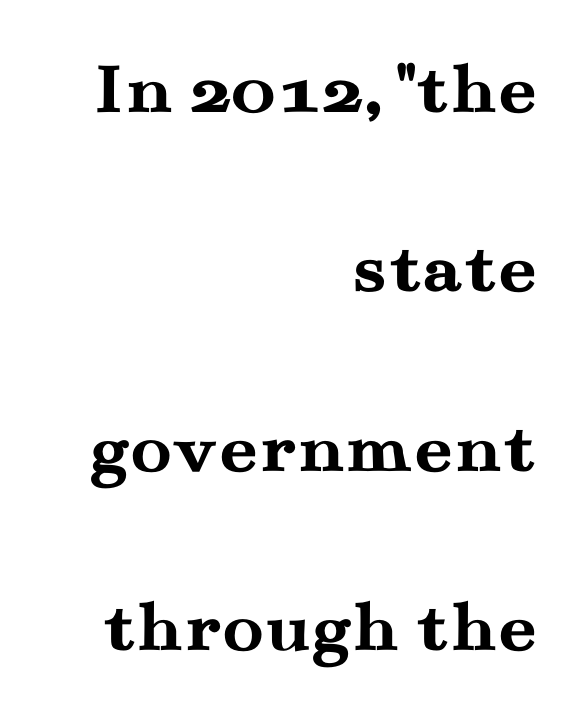
The image shows 76 px semibold, wide serif type, upright; set right-aligned, loose line spacing (2.36x), normal letter spacing, not underlined; medium stroke contrast and a small x-height.
